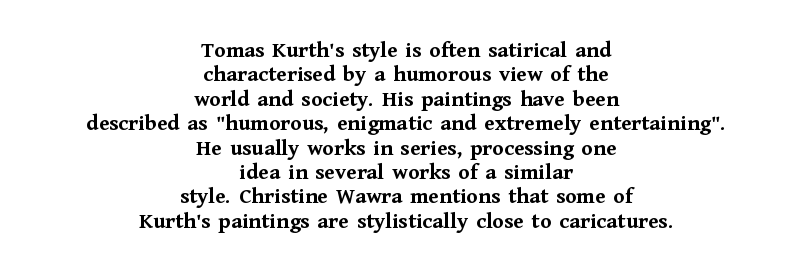
Short note: letters normally spaced. Tall strokes in this sample are plumb rather than angled. Does the leading feel generous? Not at all — it's pinched. The paragraph has two soft edges and a firm central axis.
